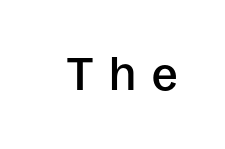
{"serif": "no", "italic": "no", "bold": "semi", "weight": "semibold", "width": "normal", "stroke_contrast": "low", "x_height": "large", "monospaced": "no", "underline": "no", "letter_spacing": "wide", "letter_spacing_em": 0.35, "glyph_px": 46}
